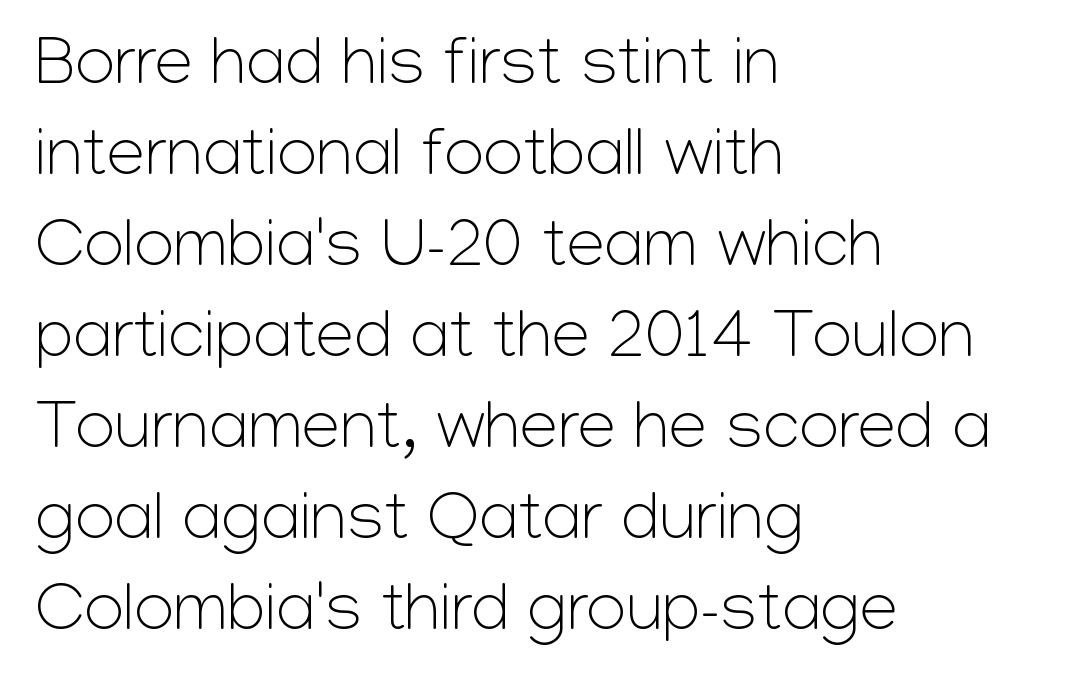
Stroke terminals: plain, sans-serif. Decoration check: the copy has no underline. The rendering uses natural spacing where letterforms have individual widths. Posture: straight, roman, zero tilt.
